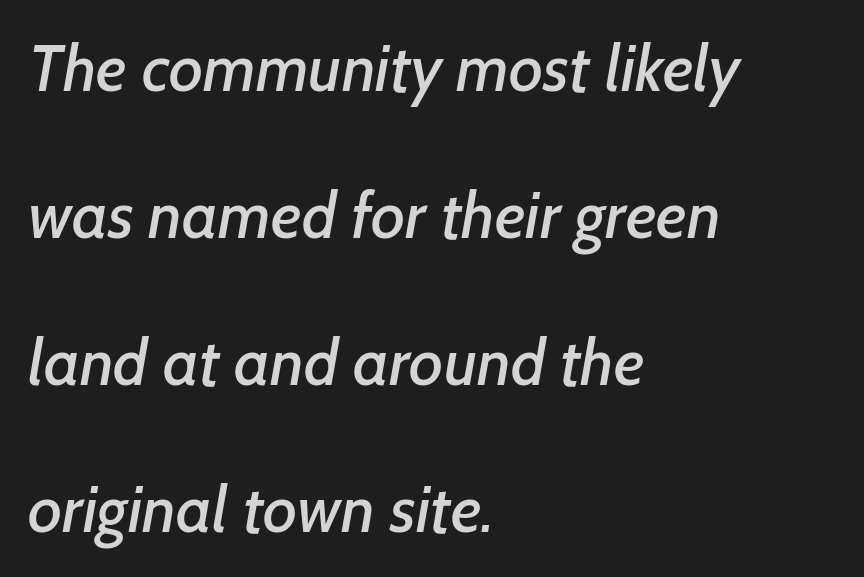
Q: Is the typeface a serif or a sans-serif typeface? A: Sans-serif.
Q: Is the text underlined? A: No.
Q: How is the paragraph aligned? A: Left-aligned.
Q: Is the spacing between letters normal or unusually wide? A: Normal.
Q: Is the spacing between lines tight, normal or loose? A: Loose.
Q: Width (condensed, normal, or wide)? A: Normal.
Q: Stroke contrast? A: Low.
Q: x-height? A: Medium.
Q: Monospaced? A: No.
